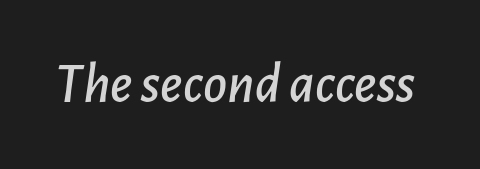
A bare baseline throughout the passage. Does the lettering tilt? It does — this is italic. Here the glyphs are tracked normally, forming tight word shapes. Proportional: the letters do not fall into vertical columns.
